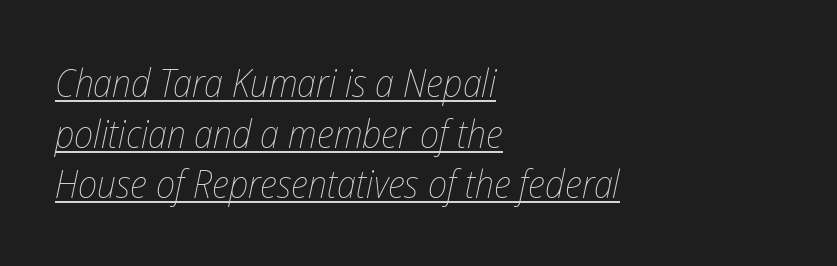
No letter is thick-stroked: the sample isn't bold. Note the varied advance widths — an 'i' is clearly narrower than an 'm'. Line beginnings align vertically; line endings do not. Leading matches the norm, producing a regular column. Designer's note — italics engaged.
